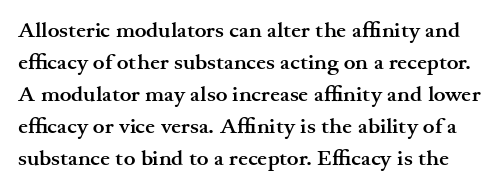
The image shows 22 px bold type, upright; set normal line spacing (1.45x), normal letter spacing, not underlined.
